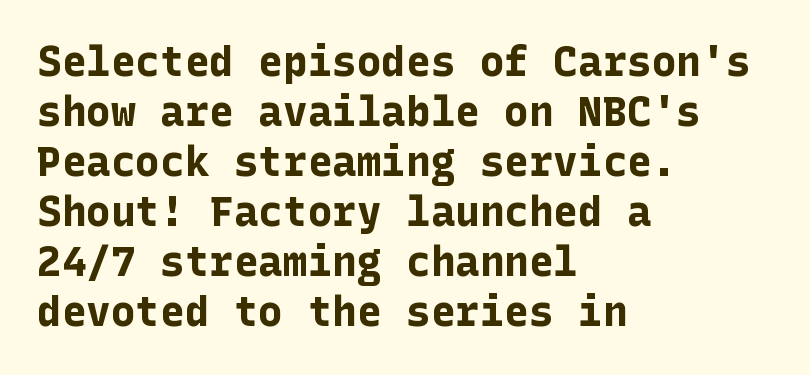
Notice how the passage keeps a crisp vertical edge on the left only. Upright lettering throughout. Default kerning and tracking; the words read as compact shapes. The letters are bold, with thick, heavy strokes. Grotesque or geometric, the face here clearly has no serifs.
